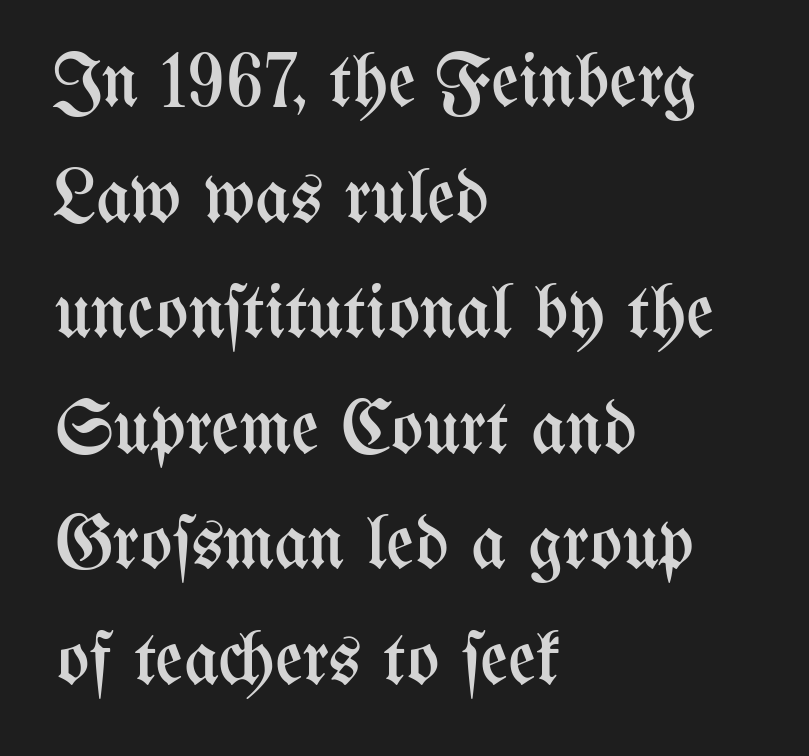
{"italic": "no", "bold": "no", "weight": "regular", "width": "condensed", "stroke_contrast": "medium", "x_height": "medium", "monospaced": "no", "underline": "no", "align": "left", "line_spacing": "normal", "line_spacing_ratio": 1.52, "letter_spacing": "normal", "letter_spacing_em": 0.0, "glyph_px": 76}
